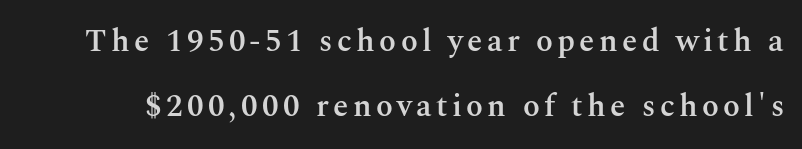
Q: Is the text bold? A: Semi-bold.
Q: Is the text italic (slanted)? A: No, it is upright.
Q: Is the typeface a serif or a sans-serif typeface? A: Serif.
Q: Is the text underlined? A: No.
Q: Is the spacing between lines tight, normal or loose? A: Loose.
Q: Width (condensed, normal, or wide)? A: Normal.
Q: Stroke contrast? A: Medium.
Q: x-height? A: Medium.
Q: Monospaced? A: No.
